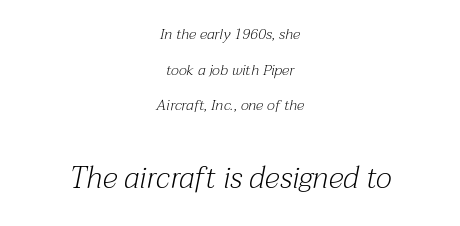
Serif or sans? Serif — the stroke terminals have little feet. Here the designer chose a conventional face with non-uniform glyph widths. The lower block of text is set noticeably larger than the block above it. Here the glyphs are tracked normally, forming tight word shapes. The typesetter chose a symmetrical, centered arrangement here.
